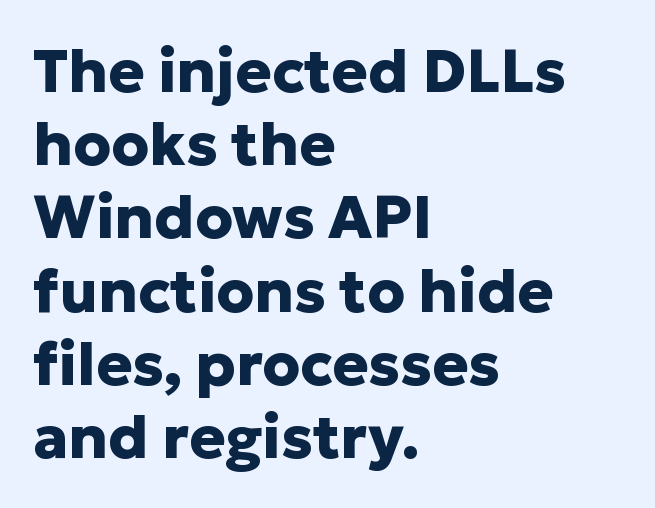
Q: Is the text bold? A: Yes.
Q: Is the text italic (slanted)? A: No, it is upright.
Q: Is the typeface a serif or a sans-serif typeface? A: Sans-serif.
Q: Is the text underlined? A: No.
Q: How is the paragraph aligned? A: Left-aligned.
Q: Is the spacing between letters normal or unusually wide? A: Normal.
Q: Width (condensed, normal, or wide)? A: Normal.
Q: Stroke contrast? A: Low.
Q: x-height? A: Medium.
Q: Monospaced? A: No.
